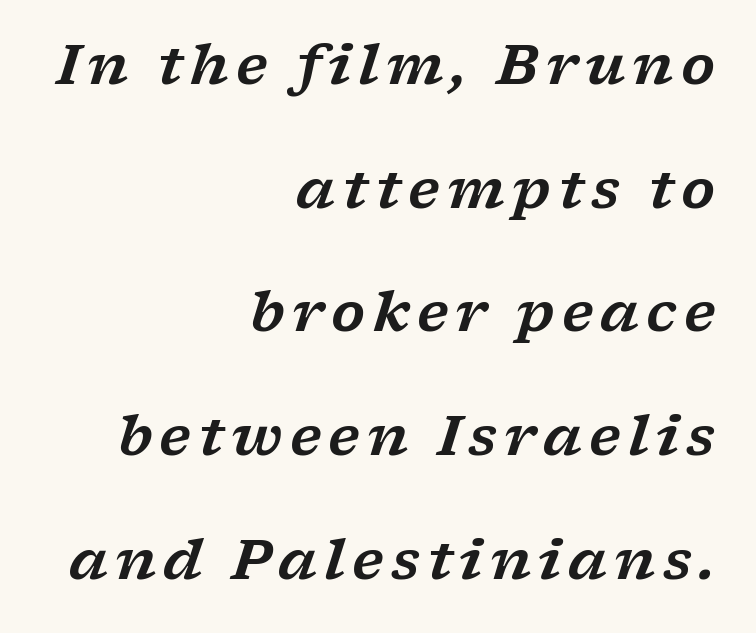
Q: Is the text italic (slanted)? A: Yes, it leans right by about 17 degrees.
Q: Is the typeface a serif or a sans-serif typeface? A: Serif.
Q: Is the text underlined? A: No.
Q: How is the paragraph aligned? A: Right-aligned.
Q: Is the spacing between lines tight, normal or loose? A: Loose.
Q: Width (condensed, normal, or wide)? A: Wide.
Q: Stroke contrast? A: Low.
Q: x-height? A: Medium.
Q: Monospaced? A: No.
